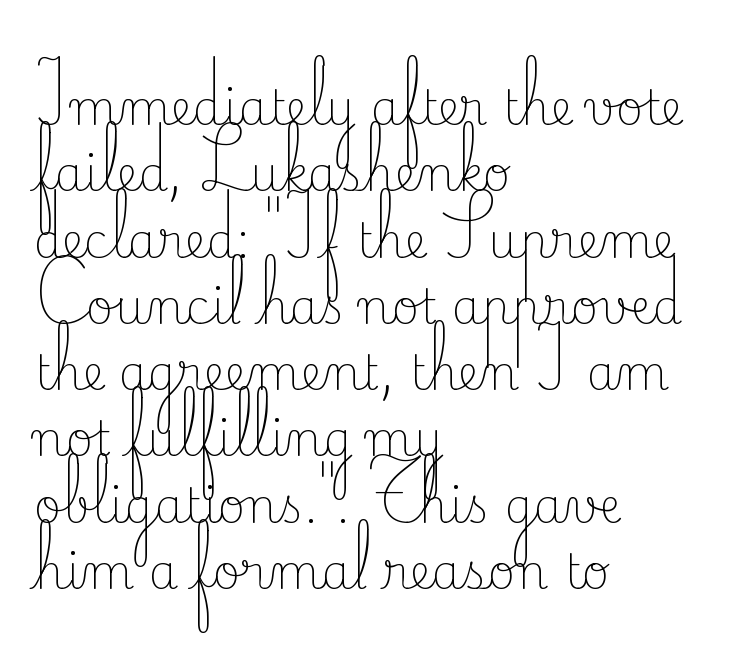
{"serif": "yes", "italic": "no", "bold": "no", "weight": "light", "width": "normal", "stroke_contrast": "low", "x_height": "small", "monospaced": "no", "underline": "no", "align": "left", "line_spacing": "normal", "line_spacing_ratio": 1.41, "letter_spacing": "normal", "letter_spacing_em": 0.0, "glyph_px": 47}
